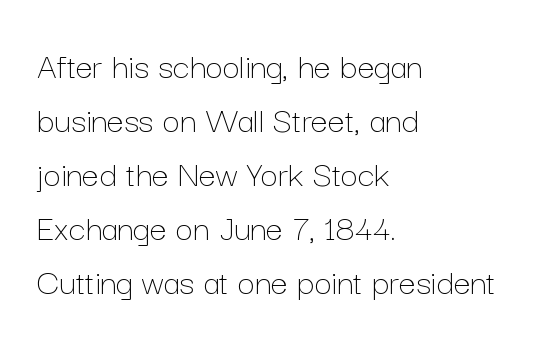
{"italic": "no", "bold": "no", "weight": "thin", "width": "normal", "stroke_contrast": "low", "x_height": "medium", "monospaced": "no", "underline": "no", "align": "left", "line_spacing": "normal", "line_spacing_ratio": 1.42, "letter_spacing": "normal", "letter_spacing_em": 0.0, "glyph_px": 38}
